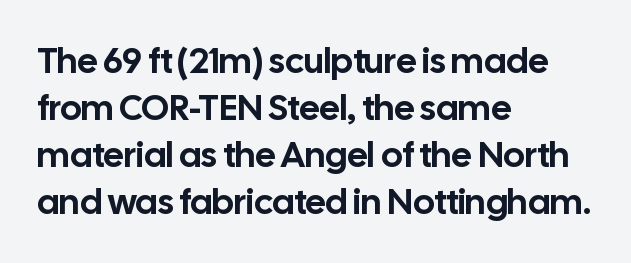
Q: Is the text italic (slanted)? A: No, it is upright.
Q: Is the typeface a serif or a sans-serif typeface? A: Sans-serif.
Q: Is the text underlined? A: No.
Q: How is the paragraph aligned? A: Left-aligned.
Q: Is the spacing between letters normal or unusually wide? A: Normal.
Q: Is the spacing between lines tight, normal or loose? A: Normal.
Q: Width (condensed, normal, or wide)? A: Normal.
Q: Stroke contrast? A: Low.
Q: x-height? A: Medium.
Q: Monospaced? A: No.
